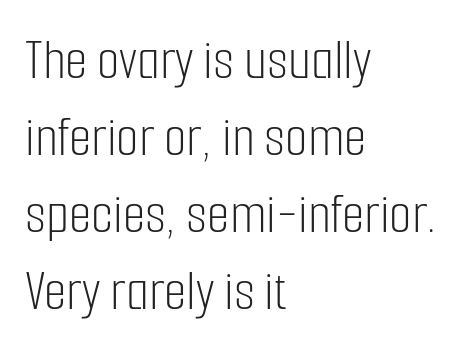
The image shows 58 px light, condensed sans-serif type, upright; set left-aligned, normal line spacing (1.33x), normal letter spacing, not underlined; low stroke contrast and a medium x-height.
